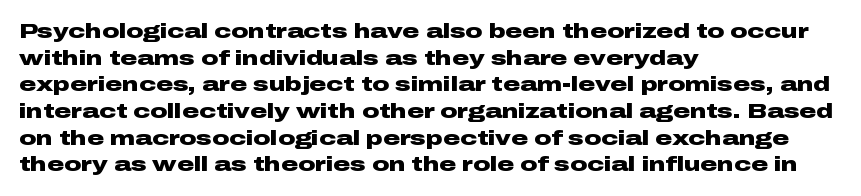
Q: Is the text bold? A: Yes.
Q: Is the text italic (slanted)? A: No, it is upright.
Q: Is the text underlined? A: No.
Q: How is the paragraph aligned? A: Left-aligned.
Q: Is the spacing between letters normal or unusually wide? A: Normal.
Q: Is the spacing between lines tight, normal or loose? A: Normal.
